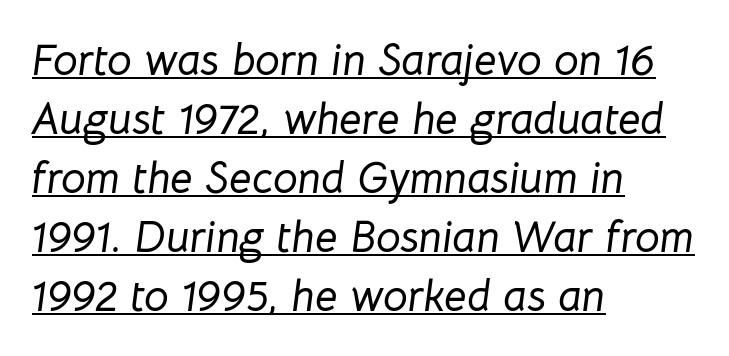
Quick note: italic. This is underlined copy, the kind a proofreader might mark for attention. How would I describe the line gaps? Plain and ordinary. This sample is left-justified, so line endings fall wherever the words run out. Varying glyph widths throughout — classic text-font behaviour. Short note: letters normally spaced.
